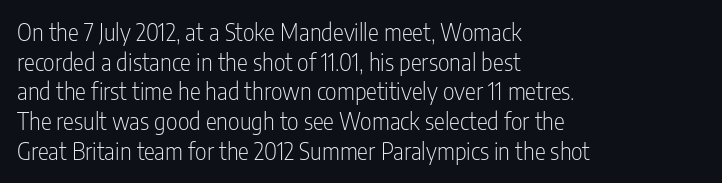
The lines sit at an ordinary, default distance from one another. The rag falls on the right side of this text block. The characters are drawn with everyday or finer stroke widths. Descender tails drop into unmarked territory.
